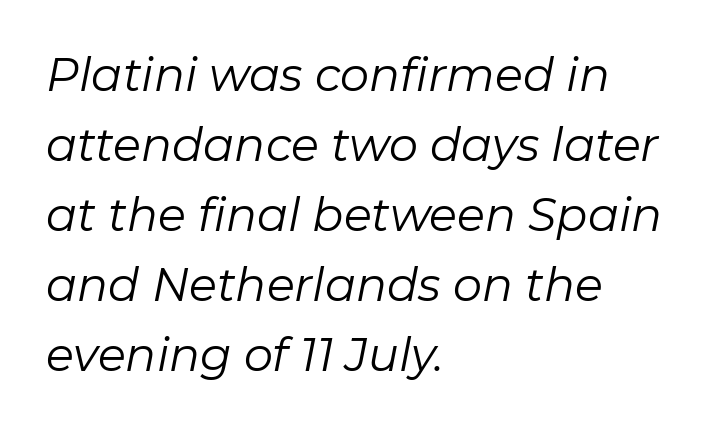
{"italic": "yes", "lean": "right", "slant_degrees": 11, "bold": "no", "weight": "regular", "width": "normal", "stroke_contrast": "low", "x_height": "medium", "monospaced": "no", "underline": "no", "align": "left", "line_spacing": "normal", "line_spacing_ratio": 1.52, "letter_spacing": "normal", "letter_spacing_em": 0.0, "glyph_px": 46}
